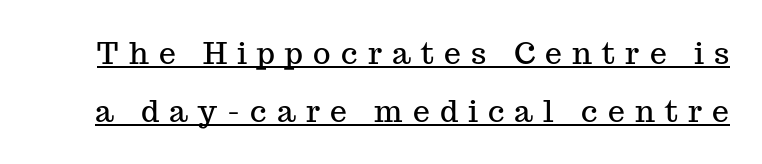
Compared with typical body copy, the letter spacing here is much looser. Underlining? Definitely there. This is serif lettering, the kind often seen in printed books. Vertical spacing — loose. Notice how the stems are strictly vertical — no italics here.
